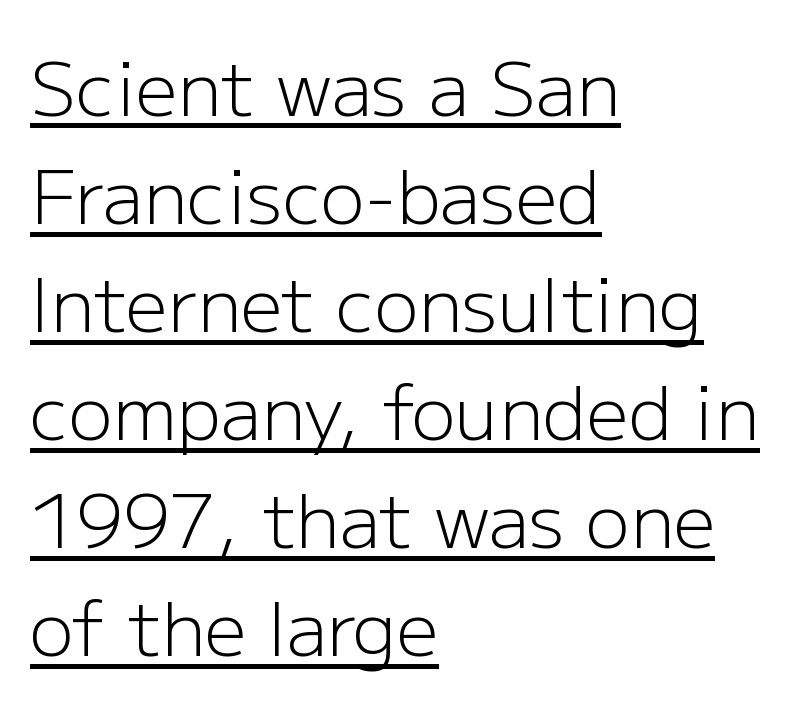
The image shows 74 px light sans-serif type, upright; set left-aligned, normal line spacing (1.46x), normal letter spacing, underlined; low stroke contrast and a medium x-height.
